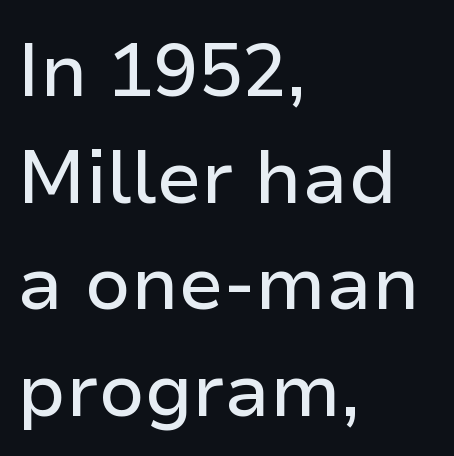
The line texture is even and compact thanks to regular tracking. Upright lettering throughout. The designer left line spacing at the default. Typeset ragged right — the left edge is the straight one. The typeface chosen for these lines omits serifs. Beneath every word, the page is bare.
